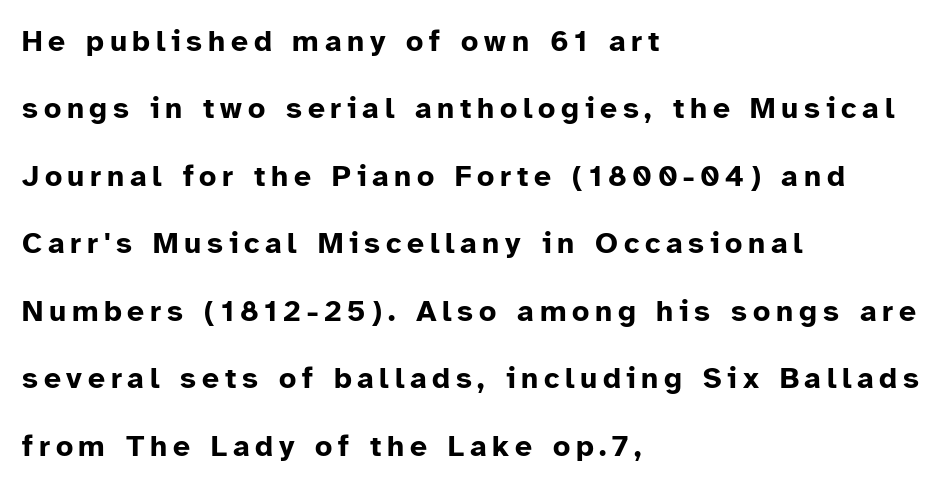
{"serif": "no", "italic": "no", "bold": "yes", "weight": "bold", "width": "normal", "stroke_contrast": "low", "x_height": "medium", "monospaced": "no", "underline": "no", "align": "left", "line_spacing": "loose", "line_spacing_ratio": 2.25, "glyph_px": 30}
